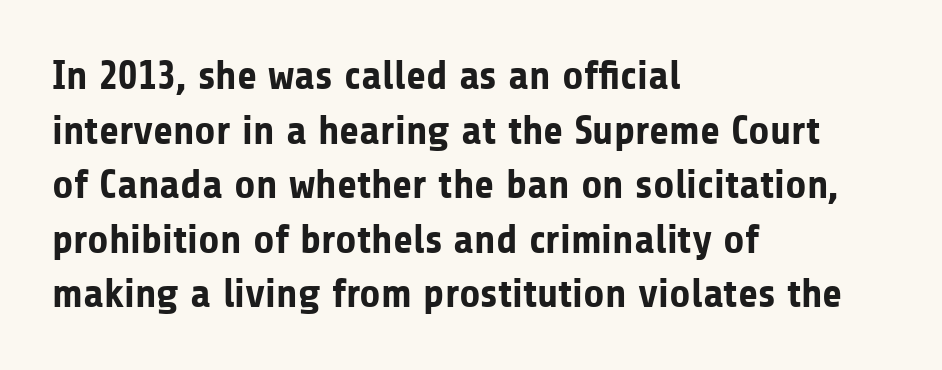
This rendering uses left alignment, leaving the right contour irregular. The glyphs in this specimen are sans serif. The letters stand upright; this is a roman face. The rendering uses natural spacing where letterforms have individual widths. Vertical spacing — default. Descenders are the only things crossing below the line.
